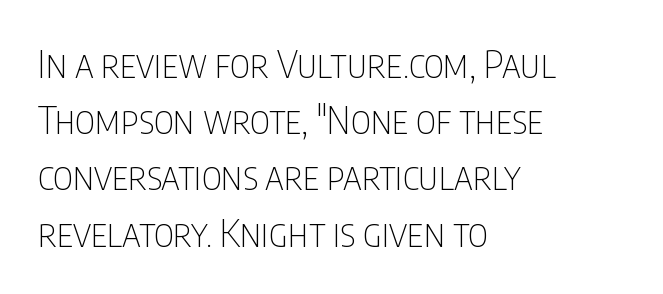
Q: Is the text bold? A: No.
Q: Is the text italic (slanted)? A: No, it is upright.
Q: Is the typeface a serif or a sans-serif typeface? A: Sans-serif.
Q: Is the text underlined? A: No.
Q: How is the paragraph aligned? A: Left-aligned.
Q: Is the spacing between letters normal or unusually wide? A: Normal.
Q: Is the spacing between lines tight, normal or loose? A: Normal.
Q: Width (condensed, normal, or wide)? A: Condensed.
Q: Stroke contrast? A: Low.
Q: x-height? A: Large.
Q: Monospaced? A: No.
